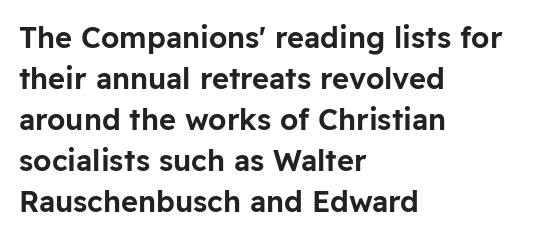
Q: Is the text italic (slanted)? A: No, it is upright.
Q: Is the typeface a serif or a sans-serif typeface? A: Sans-serif.
Q: Is the text underlined? A: No.
Q: How is the paragraph aligned? A: Left-aligned.
Q: Is the spacing between letters normal or unusually wide? A: Normal.
Q: Is the spacing between lines tight, normal or loose? A: Normal.
Q: Width (condensed, normal, or wide)? A: Normal.
Q: Stroke contrast? A: Low.
Q: x-height? A: Medium.
Q: Monospaced? A: No.
